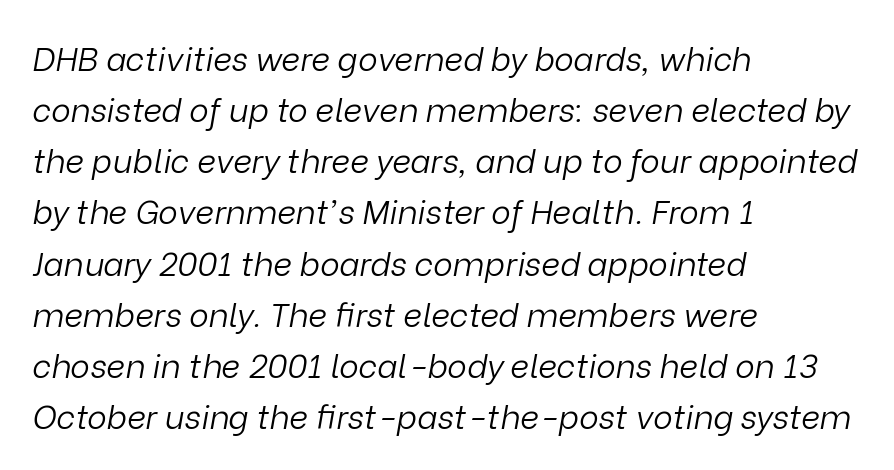
The image shows 33 px light type, italic (leaning right); set left-aligned, normal line spacing (1.55x), normal letter spacing, not underlined; low stroke contrast and a medium x-height.
